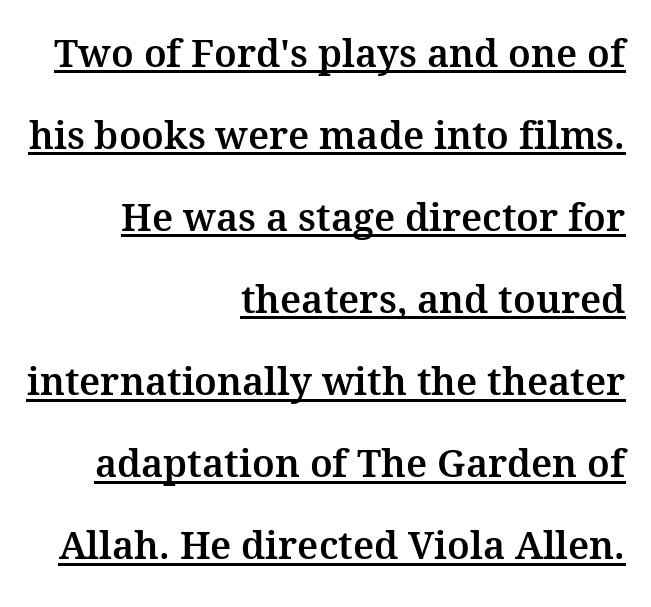
In designer terms, the underline attribute is active on this setting. Visually the block forms a straight wall on the right and a jagged coastline on the left. What stands out about the letter spacing? Nothing — it is the standard amount. The passage shown is typed in a proportional face where columns would drift. Vertical spacing — loose. The font family rendered here belongs to the serif group.
